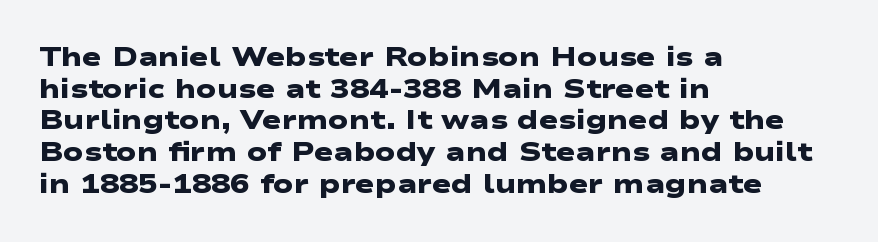
{"bold": "yes", "underline": "no", "align": "left", "line_spacing_ratio": 1.22, "letter_spacing": "normal", "letter_spacing_em": 0.0, "glyph_px": 26}
